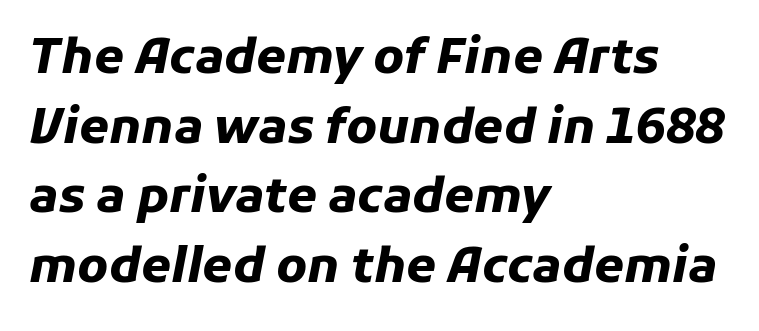
Q: Is the text bold? A: Yes.
Q: Is the text italic (slanted)? A: Yes, it leans right by about 11 degrees.
Q: Is the text underlined? A: No.
Q: How is the paragraph aligned? A: Left-aligned.
Q: Is the spacing between letters normal or unusually wide? A: Normal.
Q: Is the spacing between lines tight, normal or loose? A: Normal.
Q: Width (condensed, normal, or wide)? A: Normal.
Q: Stroke contrast? A: Low.
Q: x-height? A: Medium.
Q: Monospaced? A: No.
